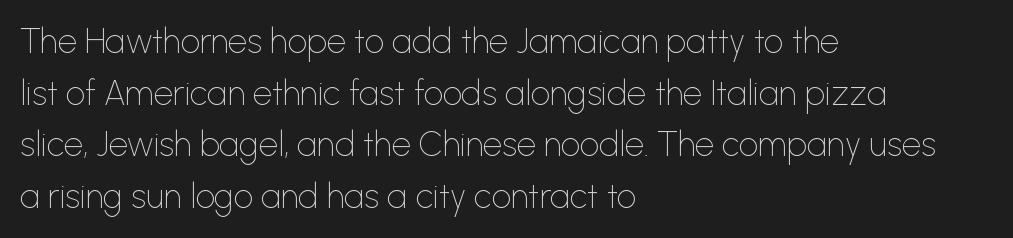
Q: Is the text bold? A: No.
Q: Is the text italic (slanted)? A: No, it is upright.
Q: Is the typeface a serif or a sans-serif typeface? A: Sans-serif.
Q: Is the text underlined? A: No.
Q: How is the paragraph aligned? A: Left-aligned.
Q: Is the spacing between letters normal or unusually wide? A: Normal.
Q: Is the spacing between lines tight, normal or loose? A: Normal.
Q: Width (condensed, normal, or wide)? A: Normal.
Q: Stroke contrast? A: Low.
Q: x-height? A: Medium.
Q: Monospaced? A: No.
